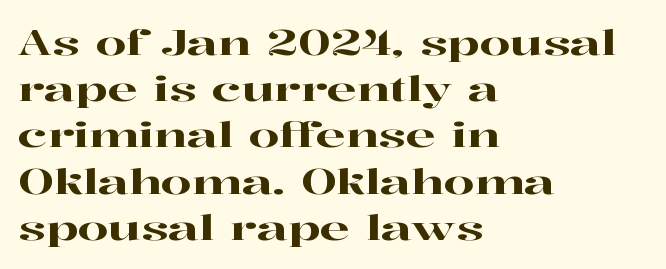
This rendering employs a face with finishing strokes, i.e., a serif. The rag falls on the right side of this text block. The type is set solid horizontally, with unmodified tracking. Rows of type keep a routine distance in the vertical direction. Do the characters align in a grid? No, the font is proportional. Upright lettering throughout.
